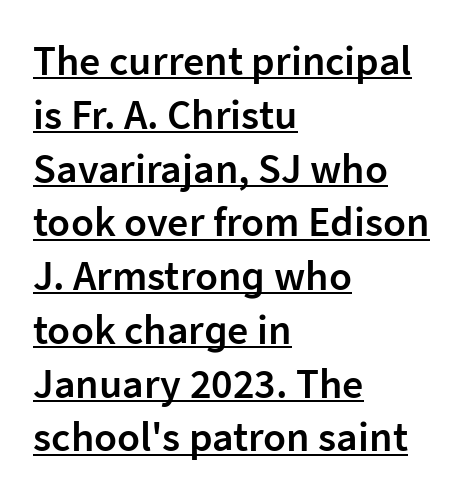
Q: Is the text bold? A: Semi-bold.
Q: Is the text italic (slanted)? A: No, it is upright.
Q: Is the typeface a serif or a sans-serif typeface? A: Sans-serif.
Q: Is the text underlined? A: Yes.
Q: How is the paragraph aligned? A: Left-aligned.
Q: Is the spacing between letters normal or unusually wide? A: Normal.
Q: Is the spacing between lines tight, normal or loose? A: Normal.
Q: Width (condensed, normal, or wide)? A: Normal.
Q: Stroke contrast? A: Low.
Q: x-height? A: Medium.
Q: Monospaced? A: No.
